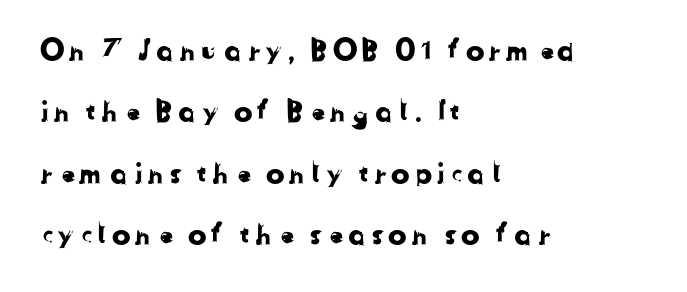
{"serif": "no", "width": "normal", "stroke_contrast": "low", "x_height": "medium", "monospaced": "no", "underline": "no", "align": "left", "line_spacing": "loose", "line_spacing_ratio": 2.19, "glyph_px": 28}
